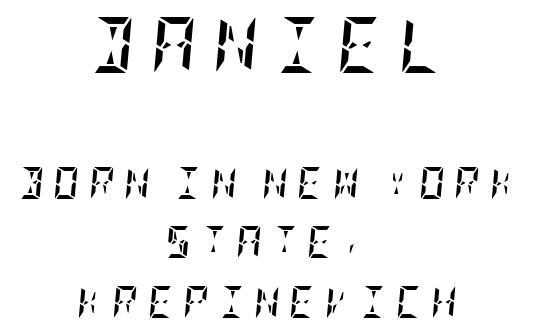
The font's italic variant was chosen for this text. These lines have a slow, spaced-out rhythm from letter to letter. In terms of weight, the rendering is a true, heavy bold. Notice how the passage keeps no hard edge, just a central spine.
